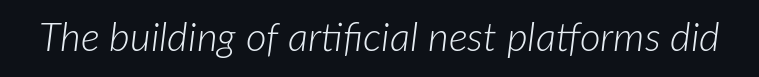
{"italic": "yes", "lean": "right", "slant_degrees": 7, "bold": "no", "weight": "light", "width": "normal", "stroke_contrast": "low", "x_height": "medium", "monospaced": "no", "underline": "no", "letter_spacing": "normal", "letter_spacing_em": 0.0, "glyph_px": 40}
